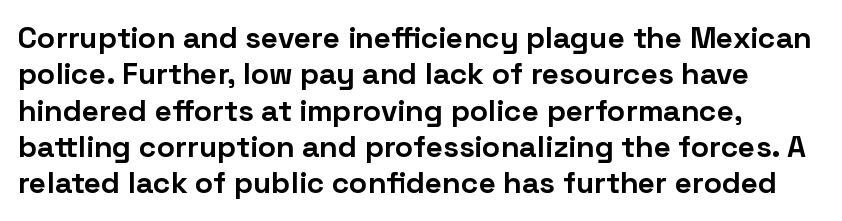
Words float on clear page, feet unadorned. Upright lettering throughout. Is this a sans? Yes — the strokes have no serifs. Between one letter and the next there's only the usual sliver of space.
